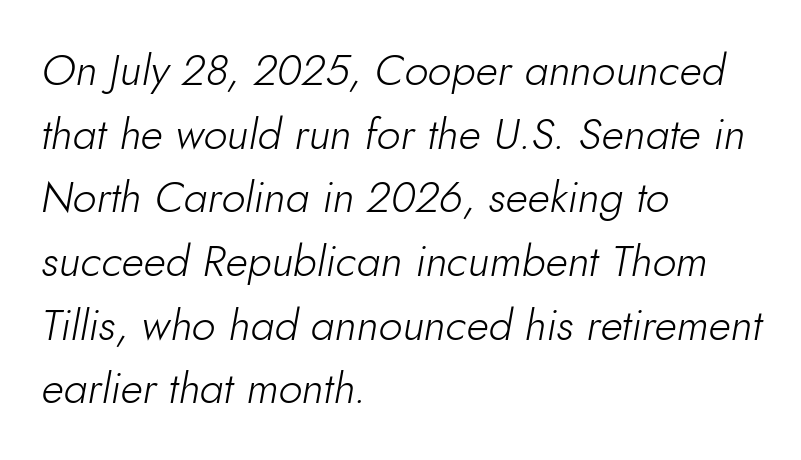
Q: Is the text bold? A: No.
Q: Is the text italic (slanted)? A: Yes, it leans right by about 10 degrees.
Q: Is the text underlined? A: No.
Q: How is the paragraph aligned? A: Left-aligned.
Q: Is the spacing between letters normal or unusually wide? A: Normal.
Q: Is the spacing between lines tight, normal or loose? A: Normal.
Q: Width (condensed, normal, or wide)? A: Normal.
Q: Stroke contrast? A: Low.
Q: x-height? A: Small.
Q: Monospaced? A: No.
